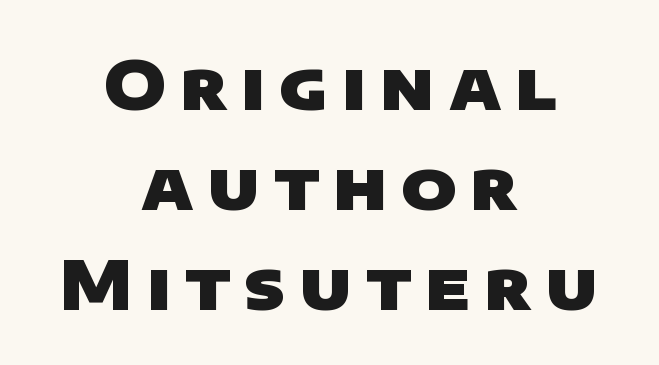
The image shows 67 px heavy, wide sans-serif type; set centered, normal line spacing (1.49x), unusually wide letter spacing (+0.2 em), not underlined; low stroke contrast and a large x-height.
